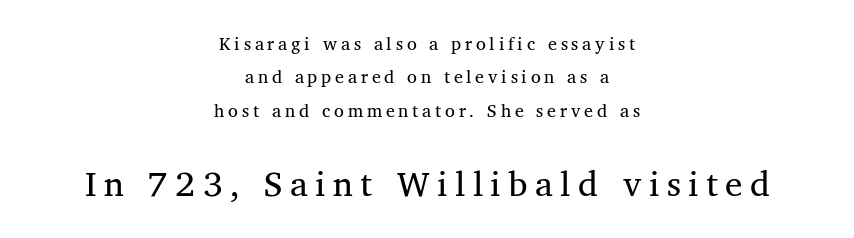
The image shows 35 px serif type; set centered, line spacing 1.86x, unusually wide letter spacing (+0.21 em), not underlined; the second (bottom) block is 1.94x larger; medium stroke contrast and a medium x-height.
